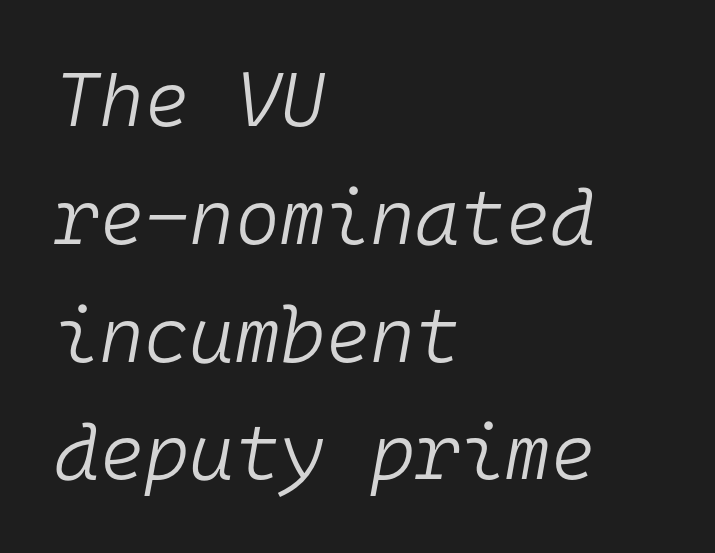
Spacing verdict: monospaced, one width for all characters. The zone under the glyphs is completely vacant. The font's italic variant was chosen for this text. The passage shown stacks its lines at a standard gap.
